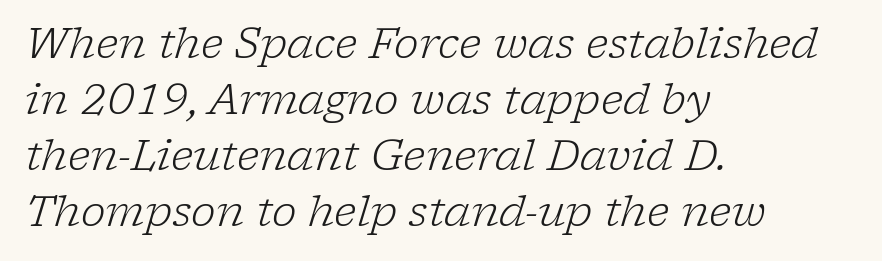
{"serif": "yes", "italic": "yes", "lean": "right", "slant_degrees": 17, "bold": "no", "weight": "light", "width": "normal", "stroke_contrast": "low", "x_height": "medium", "monospaced": "no", "underline": "no", "align": "left", "line_spacing": "normal", "line_spacing_ratio": 1.33, "letter_spacing": "normal", "letter_spacing_em": 0.0, "glyph_px": 42}
